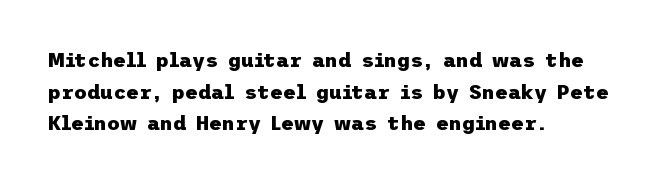
The image shows 20 px bold type, upright; set left-aligned, normal line spacing (1.58x), normal letter spacing, not underlined.
